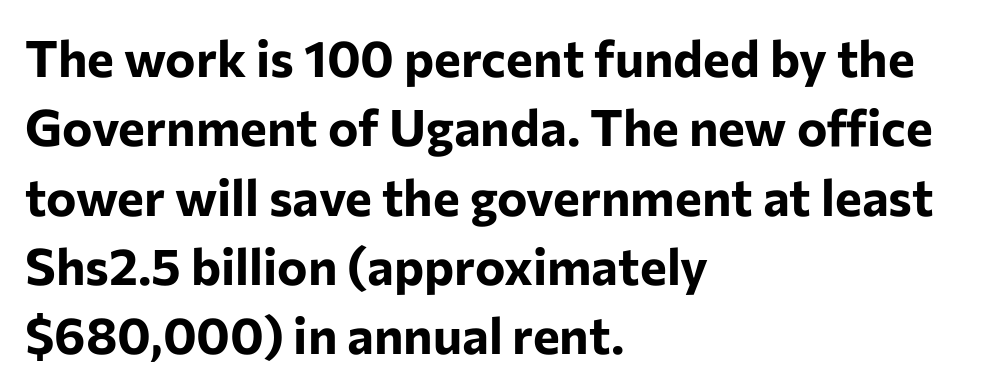
Visually the block forms a straight wall on the left and a jagged coastline on the right. Honestly, there is no underline to notice here at all. Horizontal bands of white between lines are of average thickness. Classification — sans serif. The glyphs have the mass of a bold cut.
